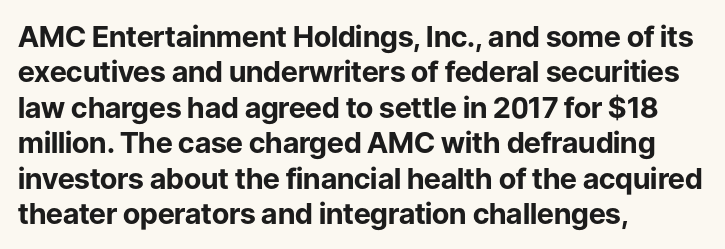
{"serif": "no", "italic": "no", "bold": "yes", "weight": "bold", "width": "normal", "stroke_contrast": "low", "x_height": "medium", "monospaced": "no", "underline": "no", "align": "left", "line_spacing_ratio": 1.22, "letter_spacing": "normal", "letter_spacing_em": 0.0, "glyph_px": 29}
